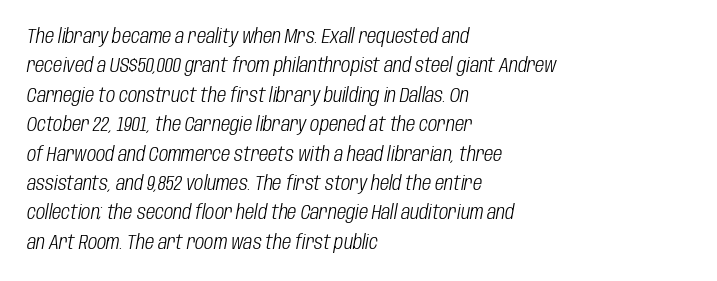
The image shows 20 px text type, italic (leaning right); set left-aligned, normal line spacing (1.47x), normal letter spacing, not underlined.
